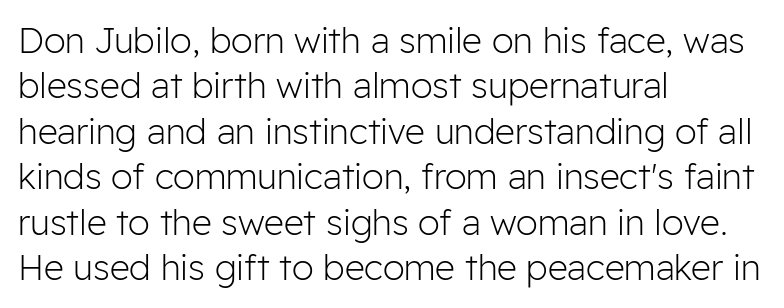
Q: Is the text bold? A: No.
Q: Is the text italic (slanted)? A: No, it is upright.
Q: Is the typeface a serif or a sans-serif typeface? A: Sans-serif.
Q: Is the text underlined? A: No.
Q: How is the paragraph aligned? A: Left-aligned.
Q: Is the spacing between letters normal or unusually wide? A: Normal.
Q: Is the spacing between lines tight, normal or loose? A: Normal.
Q: Width (condensed, normal, or wide)? A: Normal.
Q: Stroke contrast? A: Low.
Q: x-height? A: Medium.
Q: Monospaced? A: No.
